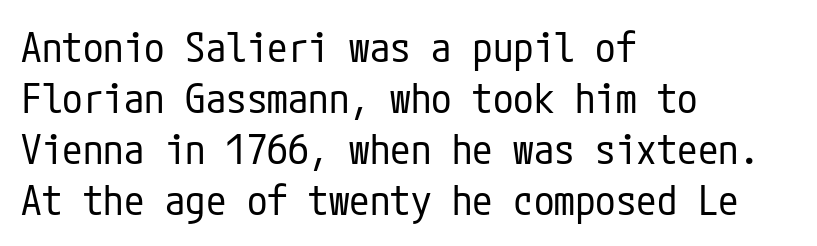
The image shows 41 px regular-weight, condensed sans-serif type, upright; set left-aligned, line spacing 1.24x, normal letter spacing, not underlined; low stroke contrast and a medium x-height.
